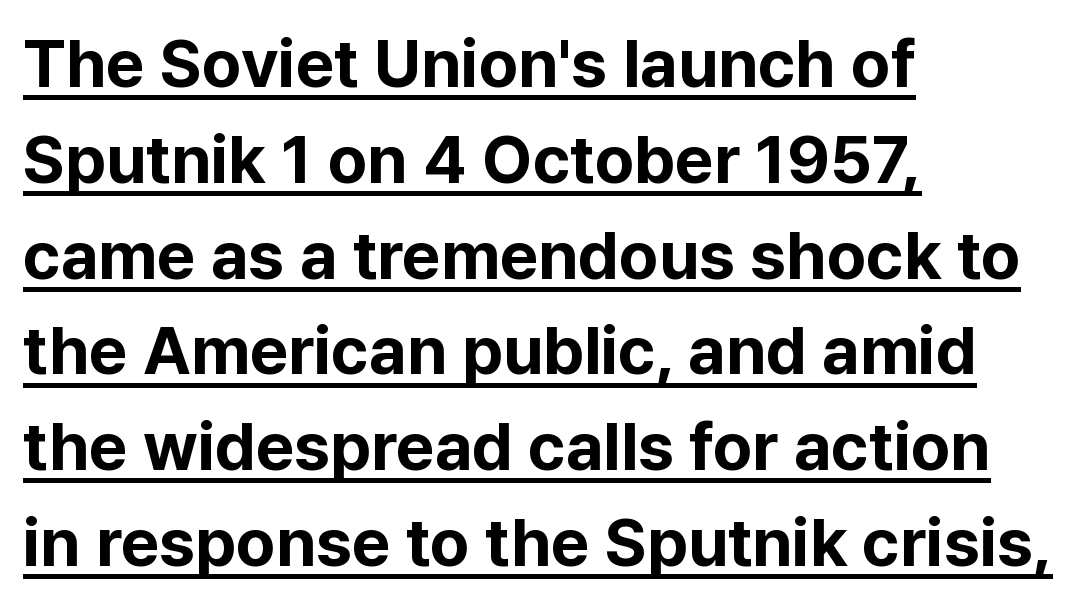
Vertically, the passage feels balanced, rows spaced as you'd expect. The sample has been set heavy, in full bold. You could not count columns in this text — the font is proportionally spaced. Examine the stroke ends and you'll find no serifs. Beneath each row of characters lies a ruled line. The rendering anchors every line to the left-hand side.
